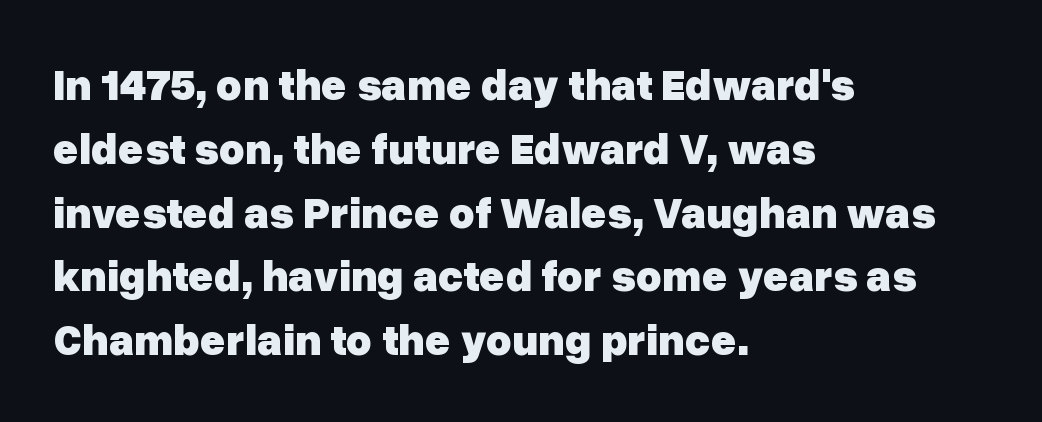
The image shows 44 px heavy sans-serif type, upright; set left-aligned, normal line spacing (1.45x), normal letter spacing, not underlined; low stroke contrast and a medium x-height.
